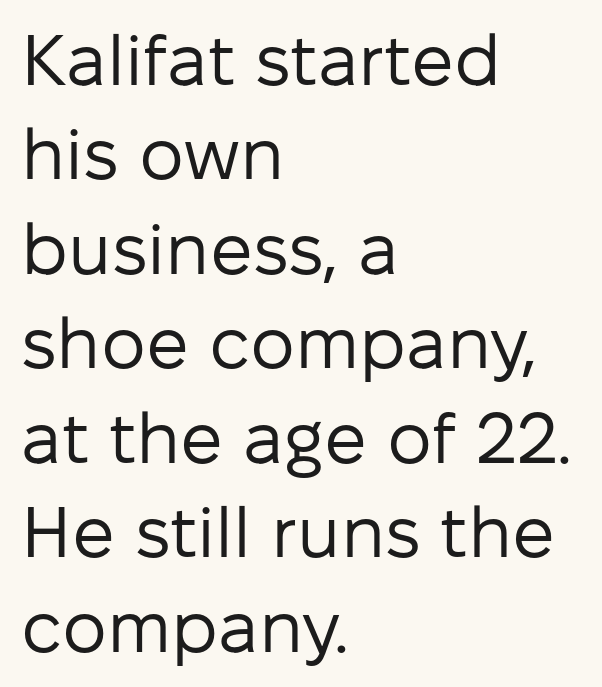
Q: Is the text bold? A: No.
Q: Is the text italic (slanted)? A: No, it is upright.
Q: Is the typeface a serif or a sans-serif typeface? A: Sans-serif.
Q: Is the text underlined? A: No.
Q: How is the paragraph aligned? A: Left-aligned.
Q: Is the spacing between letters normal or unusually wide? A: Normal.
Q: Is the spacing between lines tight, normal or loose? A: Normal.
Q: Width (condensed, normal, or wide)? A: Normal.
Q: Stroke contrast? A: Low.
Q: x-height? A: Medium.
Q: Monospaced? A: No.
